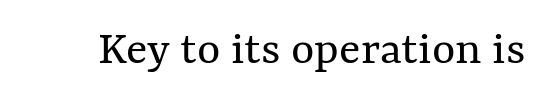
{"italic": "no", "bold": "no", "weight": "regular", "width": "normal", "stroke_contrast": "medium", "x_height": "medium", "monospaced": "no", "underline": "no", "letter_spacing": "normal", "letter_spacing_em": 0.0, "glyph_px": 50}
